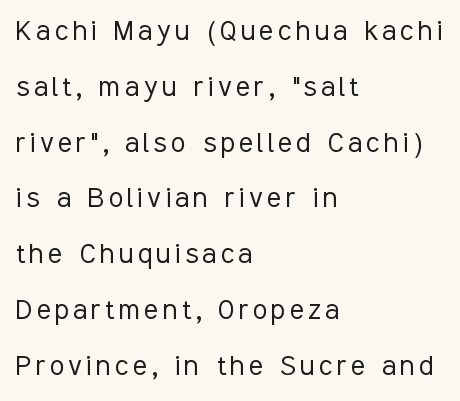
Q: Is the text bold? A: No.
Q: Is the text italic (slanted)? A: No, it is upright.
Q: Is the typeface a serif or a sans-serif typeface? A: Sans-serif.
Q: Is the text underlined? A: No.
Q: How is the paragraph aligned? A: Left-aligned.
Q: Is the spacing between lines tight, normal or loose? A: Normal.
Q: Width (condensed, normal, or wide)? A: Condensed.
Q: Stroke contrast? A: Low.
Q: x-height? A: Medium.
Q: Monospaced? A: No.
